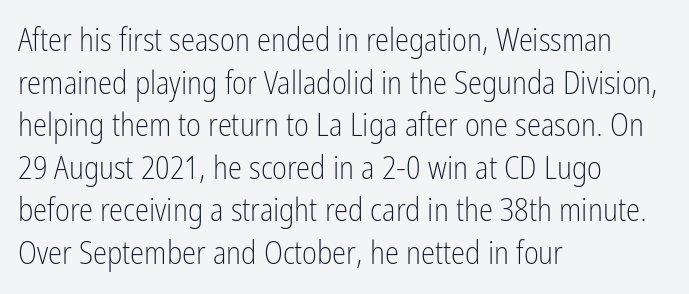
{"serif": "no", "italic": "no", "bold": "no", "weight": "light", "width": "condensed", "stroke_contrast": "low", "x_height": "medium", "monospaced": "no", "underline": "no", "align": "left", "line_spacing": "normal", "line_spacing_ratio": 1.33, "letter_spacing": "normal", "letter_spacing_em": 0.0, "glyph_px": 32}
